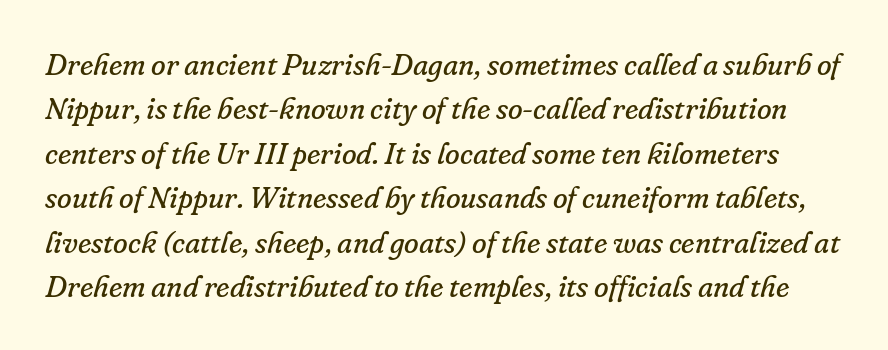
Q: Is the text bold? A: No.
Q: Is the text italic (slanted)? A: Yes, it leans right by about 16 degrees.
Q: Is the typeface a serif or a sans-serif typeface? A: Serif.
Q: Is the text underlined? A: No.
Q: Is the spacing between letters normal or unusually wide? A: Normal.
Q: Is the spacing between lines tight, normal or loose? A: Normal.
Q: Width (condensed, normal, or wide)? A: Normal.
Q: Stroke contrast? A: Low.
Q: x-height? A: Small.
Q: Monospaced? A: No.
